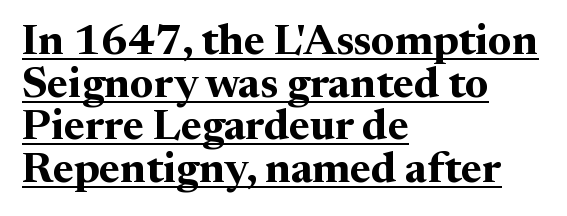
{"serif": "yes", "italic": "no", "bold": "yes", "weight": "bold", "width": "normal", "stroke_contrast": "medium", "x_height": "medium", "monospaced": "no", "underline": "yes", "align": "left", "line_spacing": "tight", "line_spacing_ratio": 0.99, "letter_spacing": "normal", "letter_spacing_em": 0.0, "glyph_px": 43}
